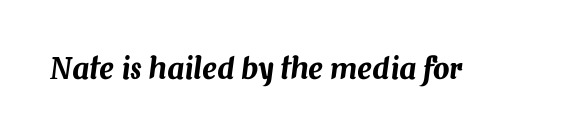
The image shows 29 px text type, italic (leaning right); set normal letter spacing, not underlined; medium stroke contrast and a medium x-height.
